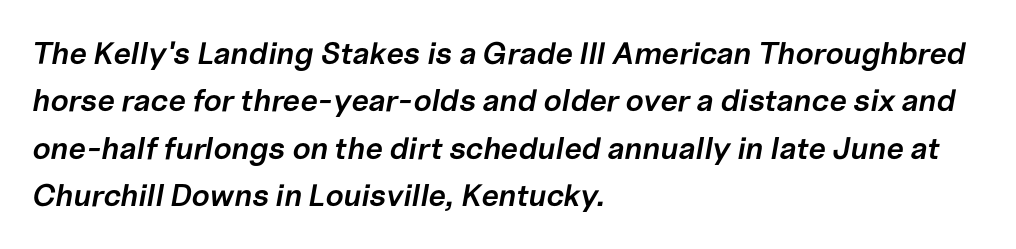
The image shows 31 px semibold type, italic (leaning right); set left-aligned, normal line spacing (1.53x), normal letter spacing, not underlined; low stroke contrast and a medium x-height.
